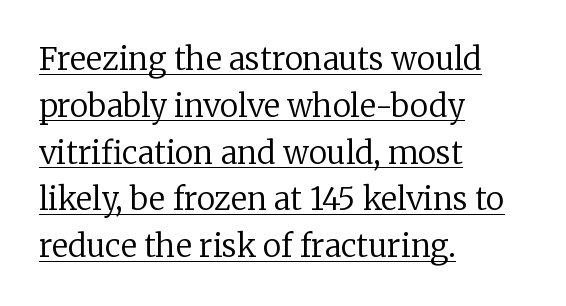
The image shows 31 px regular-weight serif type, upright; set left-aligned, normal line spacing (1.51x), normal letter spacing, underlined; low stroke contrast and a medium x-height.
